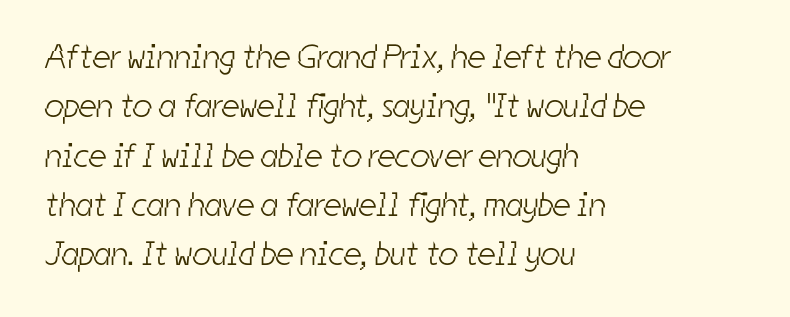
{"serif": "no", "bold": "no", "weight": "light", "width": "condensed", "stroke_contrast": "low", "x_height": "medium", "monospaced": "no", "underline": "no", "align": "left", "line_spacing": "normal", "line_spacing_ratio": 1.45, "letter_spacing": "normal", "letter_spacing_em": 0.0, "glyph_px": 34}
